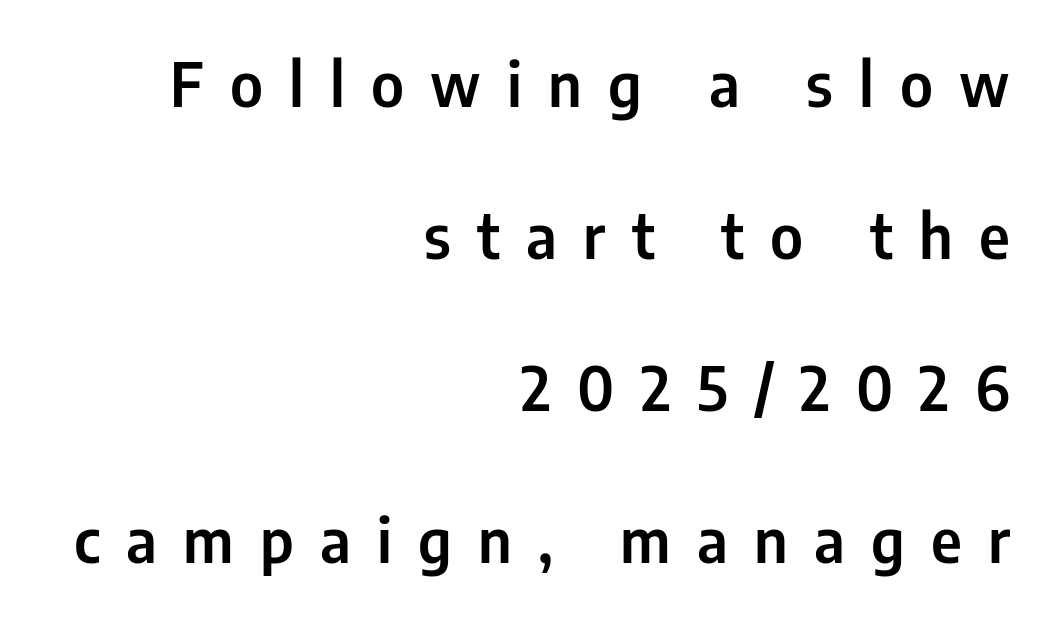
Every character sits straight up, as roman type does. Font category for this specimen: sans-serif. The tracking reads as deliberately expanded to a designer's eye. Looks like regular typesetting: each glyph gets only the width it needs. Has an underline been added? It has not.
